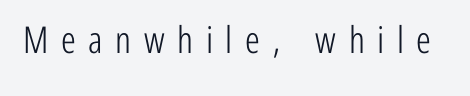
The image shows 37 px light, condensed sans-serif type, upright; set unusually wide letter spacing (+0.34 em), not underlined; low stroke contrast and a medium x-height.
